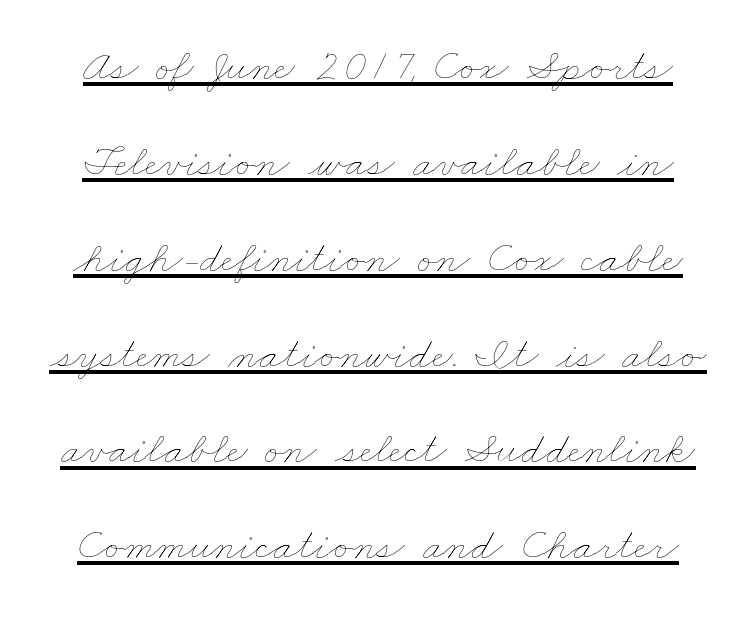
Heft: none added — not bold. The glyphs are accompanied by a horizontal stroke just below them. Regarding leading, the lines here are spaced well apart. The line texture is even and compact thanks to regular tracking. Character widths vary here, with narrow letters taking less room than wide ones.
